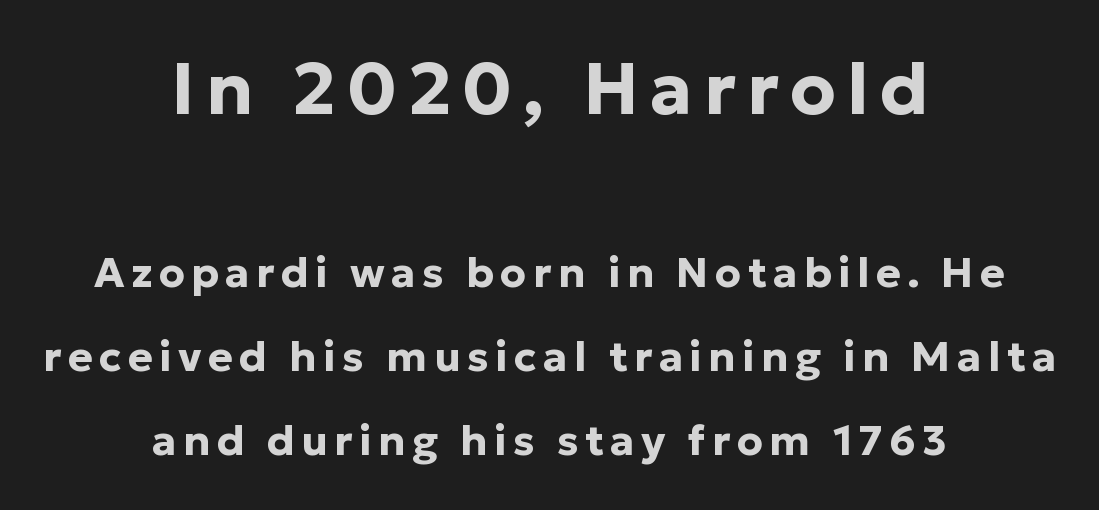
Q: Is the text bold? A: Yes.
Q: Is the text italic (slanted)? A: No, it is upright.
Q: Is the typeface a serif or a sans-serif typeface? A: Sans-serif.
Q: Is the text underlined? A: No.
Q: How is the paragraph aligned? A: Centered.
Q: Is the spacing between lines tight, normal or loose? A: Loose.
Q: Which block of text is set in a larger size, the first (top) or the second (bottom)? A: The first (top) one.
Q: Width (condensed, normal, or wide)? A: Normal.
Q: Stroke contrast? A: Low.
Q: x-height? A: Medium.
Q: Monospaced? A: No.
